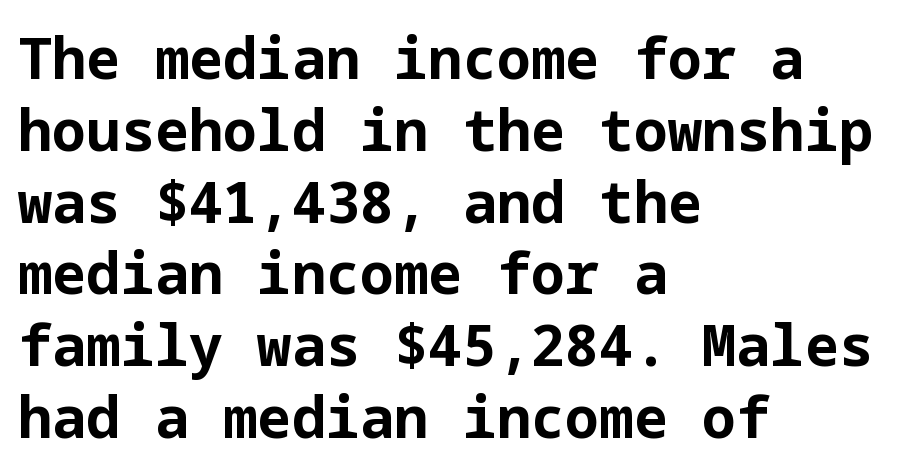
{"serif": "no", "italic": "no", "bold": "yes", "weight": "bold", "width": "normal", "stroke_contrast": "low", "x_height": "medium", "underline": "no", "align": "left", "line_spacing": "normal", "line_spacing_ratio": 1.26, "letter_spacing": "normal", "letter_spacing_em": 0.0, "glyph_px": 57}
